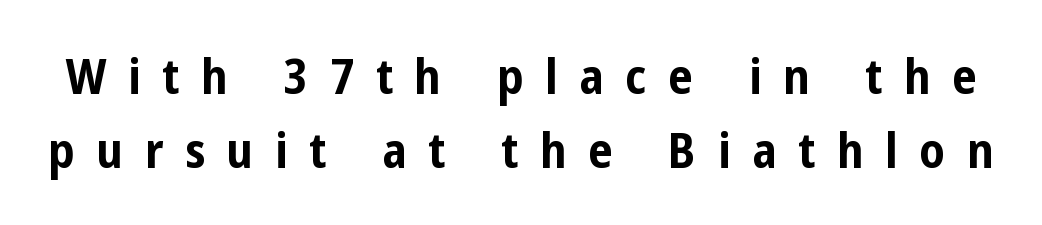
In terms of weight, the rendering is a true, heavy bold. Honestly, the letter spacing is so wide it's the main thing you notice. Does the lettering tilt? It doesn't — this is upright. No word sits above an underline. The rendering uses natural spacing where letterforms have individual widths.
